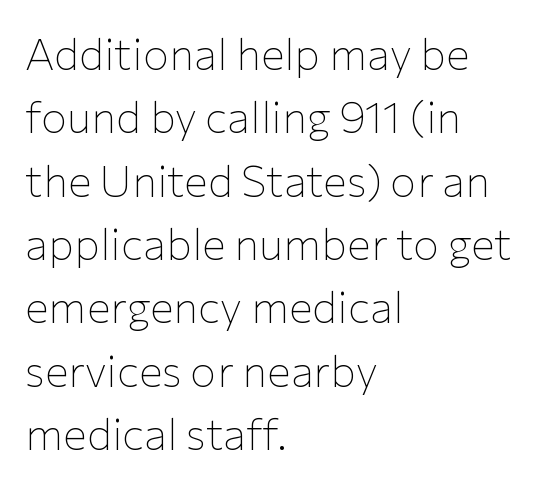
{"serif": "no", "italic": "no", "bold": "no", "weight": "thin", "width": "normal", "stroke_contrast": "low", "x_height": "medium", "monospaced": "no", "underline": "no", "align": "left", "line_spacing": "normal", "line_spacing_ratio": 1.44, "letter_spacing": "normal", "letter_spacing_em": 0.0, "glyph_px": 44}
